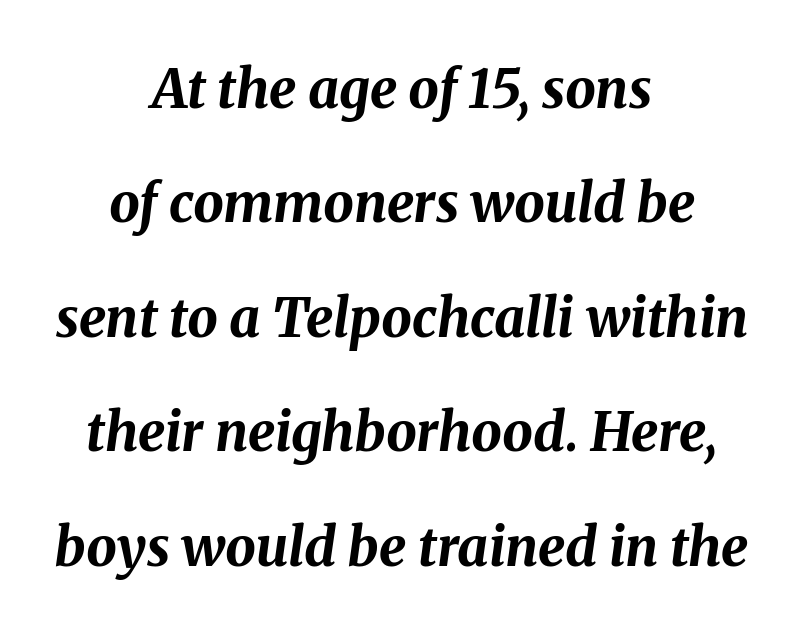
Q: Is the text bold? A: Yes.
Q: Is the text italic (slanted)? A: Yes, it leans right by about 8 degrees.
Q: Is the text underlined? A: No.
Q: How is the paragraph aligned? A: Centered.
Q: Is the spacing between letters normal or unusually wide? A: Normal.
Q: Is the spacing between lines tight, normal or loose? A: Loose.
Q: Width (condensed, normal, or wide)? A: Normal.
Q: Stroke contrast? A: Medium.
Q: x-height? A: Medium.
Q: Monospaced? A: No.
